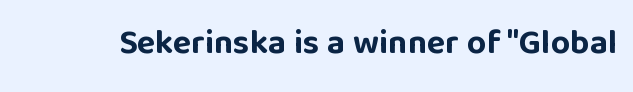
{"serif": "no", "italic": "no", "bold": "yes", "weight": "bold", "width": "normal", "stroke_contrast": "low", "x_height": "large", "monospaced": "no", "underline": "no", "letter_spacing": "normal", "letter_spacing_em": 0.0, "glyph_px": 34}
